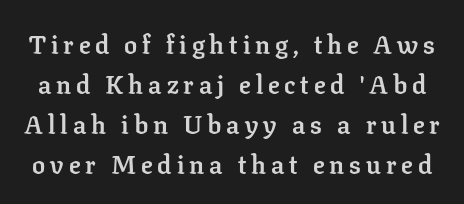
The image shows 26 px bold type, upright; set normal line spacing (1.54x), not underlined.
